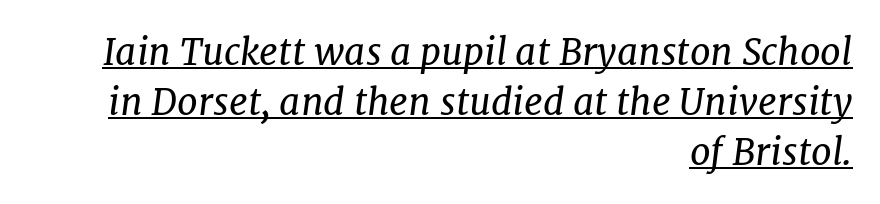
{"serif": "yes", "italic": "yes", "lean": "right", "slant_degrees": 7, "bold": "no", "weight": "regular", "width": "normal", "stroke_contrast": "low", "x_height": "medium", "monospaced": "no", "underline": "yes", "align": "right", "line_spacing": "normal", "line_spacing_ratio": 1.35, "letter_spacing": "normal", "letter_spacing_em": 0.0, "glyph_px": 37}
